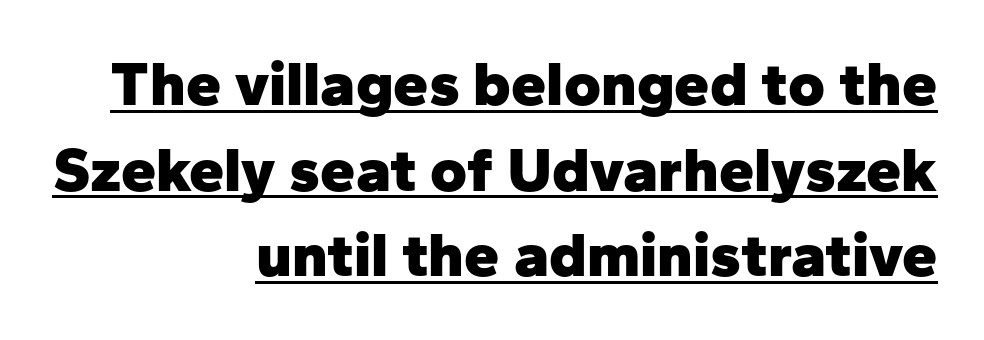
Q: Is the text bold? A: Yes.
Q: Is the text italic (slanted)? A: No, it is upright.
Q: Is the typeface a serif or a sans-serif typeface? A: Sans-serif.
Q: Is the text underlined? A: Yes.
Q: How is the paragraph aligned? A: Right-aligned.
Q: Is the spacing between letters normal or unusually wide? A: Normal.
Q: Is the spacing between lines tight, normal or loose? A: Normal.
Q: Width (condensed, normal, or wide)? A: Normal.
Q: Stroke contrast? A: Low.
Q: x-height? A: Medium.
Q: Monospaced? A: No.
